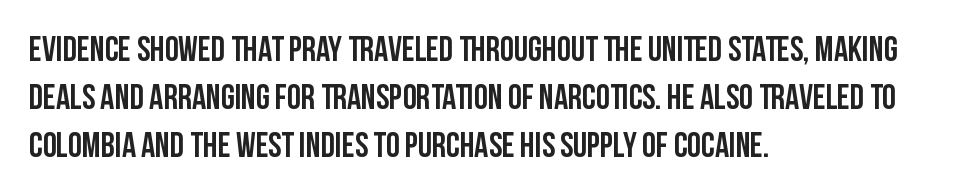
The image shows 35 px semibold, condensed sans-serif type, upright; set left-aligned, normal line spacing (1.37x), normal letter spacing, not underlined; low stroke contrast and a large x-height.
